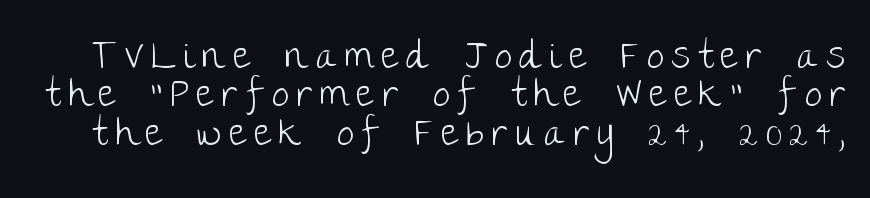
The image shows 38 px light sans-serif type, upright; set tight line spacing (1.01x), unusually wide letter spacing (+0.21 em), not underlined; low stroke contrast and a large x-height.
